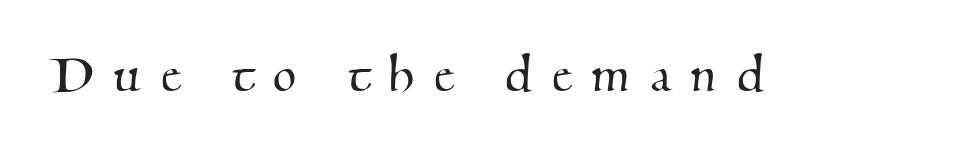
{"serif": "yes", "width": "normal", "stroke_contrast": "medium", "x_height": "small", "monospaced": "no", "underline": "no", "letter_spacing": "wide", "letter_spacing_em": 0.35, "glyph_px": 60}
